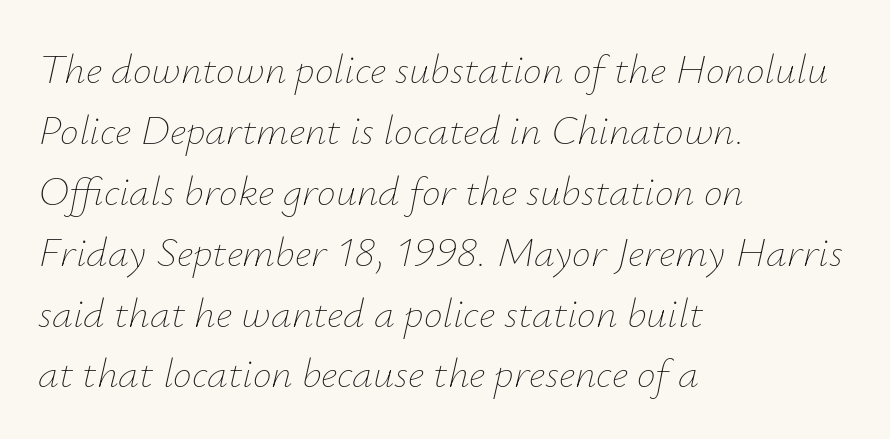
Q: Is the text bold? A: No.
Q: Is the text italic (slanted)? A: Yes, it leans right by about 12 degrees.
Q: Is the text underlined? A: No.
Q: How is the paragraph aligned? A: Left-aligned.
Q: Is the spacing between letters normal or unusually wide? A: Normal.
Q: Is the spacing between lines tight, normal or loose? A: Normal.
Q: Width (condensed, normal, or wide)? A: Normal.
Q: Stroke contrast? A: Low.
Q: x-height? A: Small.
Q: Monospaced? A: No.
